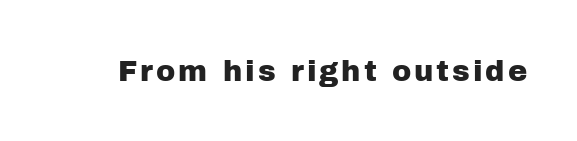
The image shows 29 px sans-serif type, upright; set not underlined; low stroke contrast and a medium x-height.
